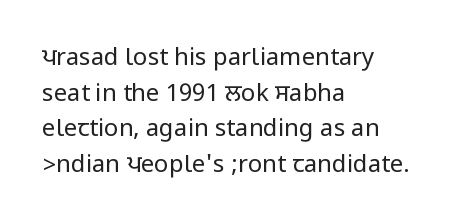
Q: Is the text bold? A: No.
Q: Is the text italic (slanted)? A: No, it is upright.
Q: Is the text underlined? A: No.
Q: How is the paragraph aligned? A: Left-aligned.
Q: Is the spacing between letters normal or unusually wide? A: Normal.
Q: Is the spacing between lines tight, normal or loose? A: Normal.
